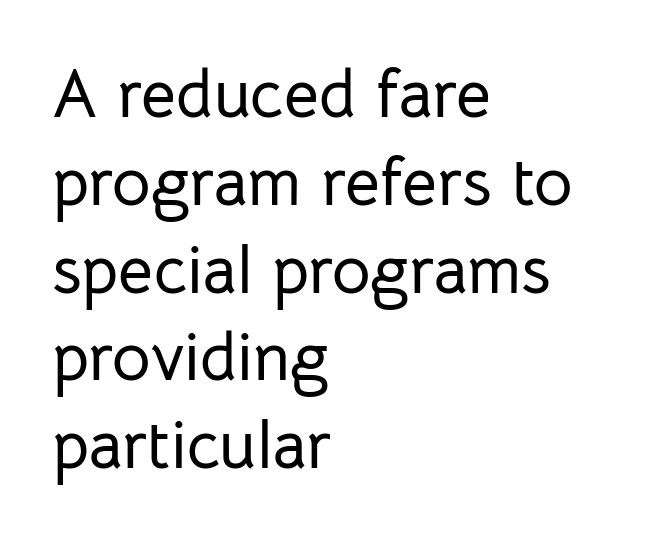
{"serif": "no", "italic": "no", "width": "normal", "stroke_contrast": "low", "x_height": "medium", "monospaced": "no", "underline": "no", "align": "left", "line_spacing": "normal", "line_spacing_ratio": 1.31, "letter_spacing": "normal", "letter_spacing_em": 0.0, "glyph_px": 67}
